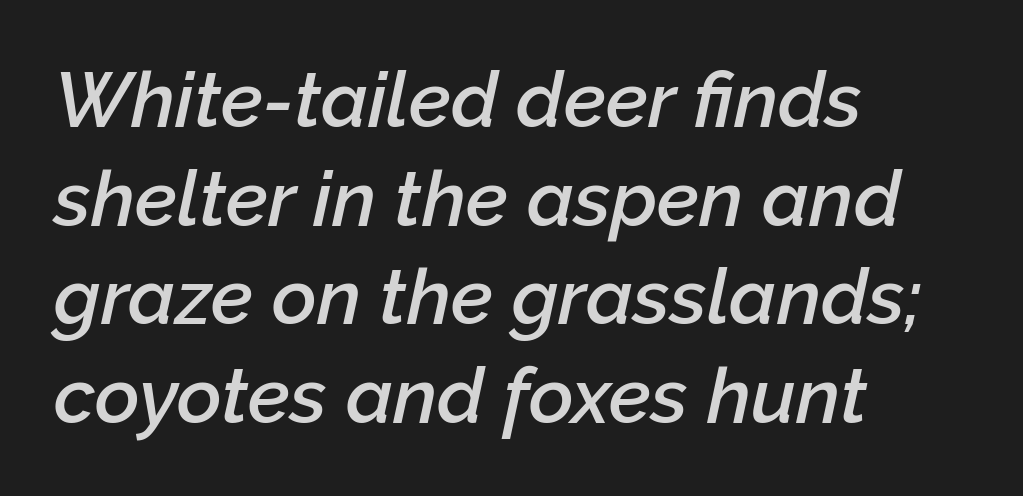
The image shows 77 px semibold type, italic (leaning right); set left-aligned, normal line spacing (1.28x), normal letter spacing, not underlined; low stroke contrast and a medium x-height.
